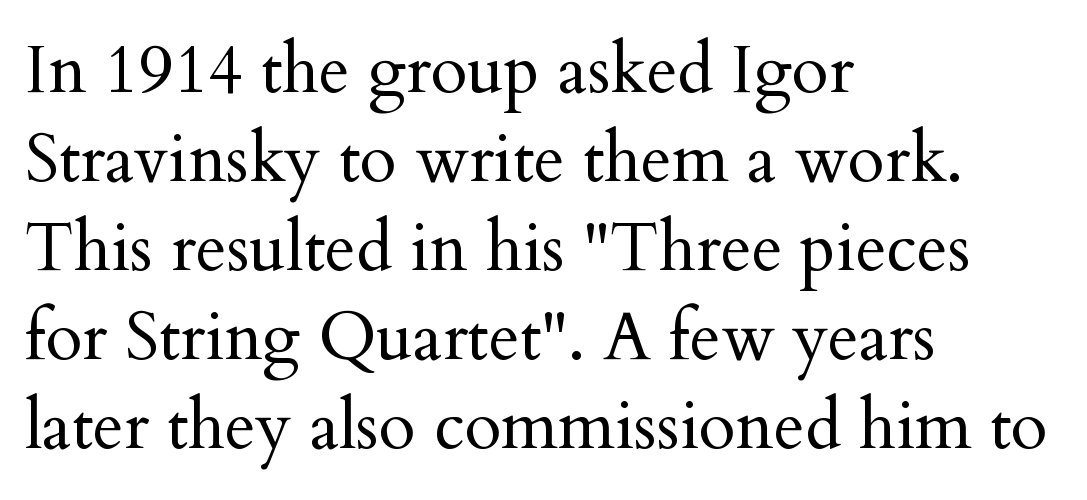
{"serif": "yes", "italic": "no", "bold": "no", "weight": "regular", "width": "normal", "stroke_contrast": "medium", "x_height": "small", "monospaced": "no", "underline": "no", "align": "left", "line_spacing": "normal", "line_spacing_ratio": 1.33, "letter_spacing": "normal", "letter_spacing_em": 0.0, "glyph_px": 67}
